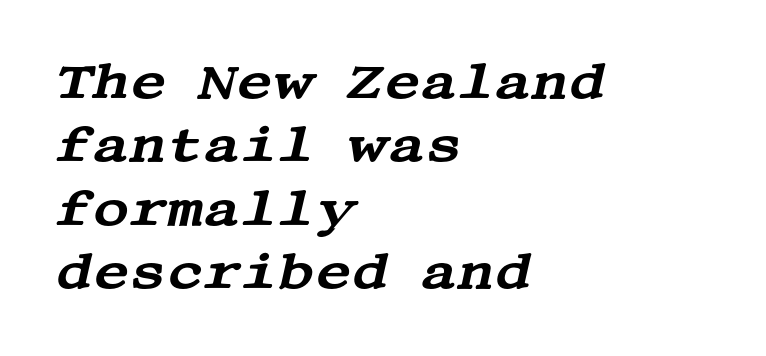
{"serif": "yes", "italic": "yes", "lean": "right", "slant_degrees": 13, "width": "wide", "stroke_contrast": "medium", "x_height": "large", "underline": "no", "align": "left", "line_spacing": "normal", "line_spacing_ratio": 1.27, "letter_spacing": "normal", "letter_spacing_em": 0.0, "glyph_px": 50}
